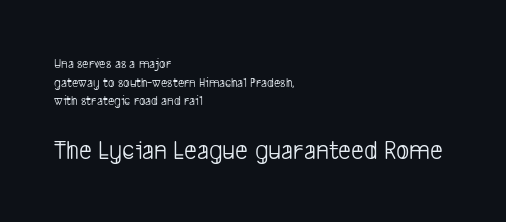
The leading is moderate, giving the passage an even texture. Anything drawn beneath the words? Only blank space. The more generous point size was reserved for the lower chunk. Unbolded letterforms with no extra heft.
